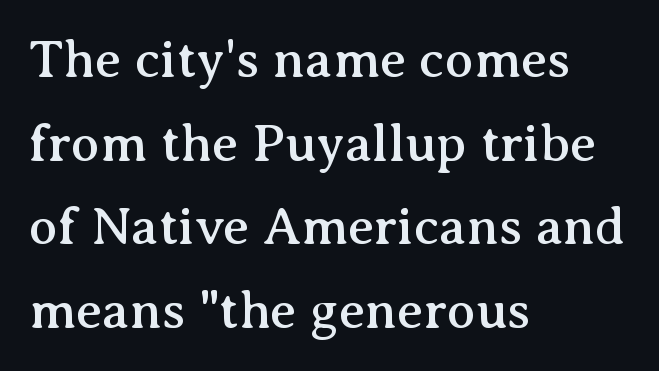
{"serif": "yes", "italic": "no", "width": "normal", "stroke_contrast": "medium", "x_height": "medium", "monospaced": "no", "underline": "no", "align": "left", "line_spacing": "normal", "line_spacing_ratio": 1.58, "letter_spacing": "normal", "letter_spacing_em": 0.0, "glyph_px": 53}
